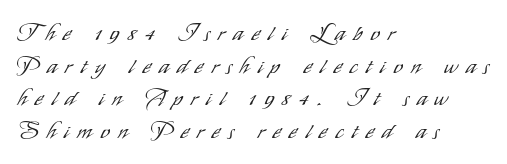
Q: Is the text bold? A: No.
Q: Is the text italic (slanted)? A: Yes.
Q: Is the text underlined? A: No.
Q: How is the paragraph aligned? A: Left-aligned.
Q: Is the spacing between letters normal or unusually wide? A: Unusually wide.
Q: Is the spacing between lines tight, normal or loose? A: Normal.
